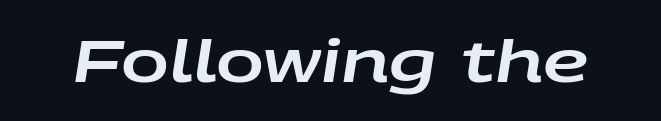
Q: Is the text italic (slanted)? A: Yes, it leans right by about 9 degrees.
Q: Is the text underlined? A: No.
Q: Is the spacing between letters normal or unusually wide? A: Normal.
Q: Width (condensed, normal, or wide)? A: Wide.
Q: Stroke contrast? A: Low.
Q: x-height? A: Large.
Q: Monospaced? A: No.
